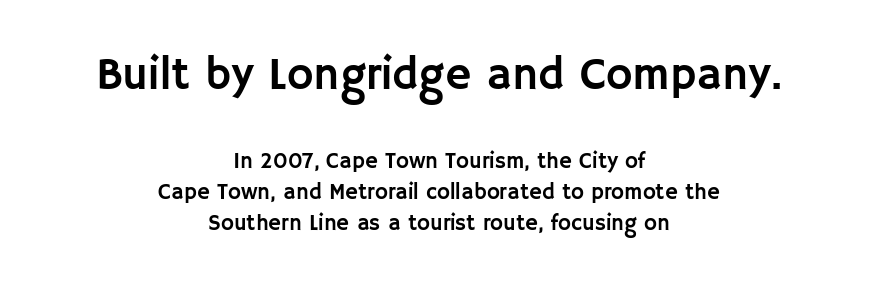
{"serif": "no", "italic": "no", "width": "normal", "stroke_contrast": "low", "x_height": "large", "monospaced": "no", "underline": "no", "align": "center", "line_spacing": "normal", "line_spacing_ratio": 1.42, "letter_spacing": "normal", "letter_spacing_em": 0.0, "larger_block": "first", "size_ratio": 2.05, "glyph_px": 45}
